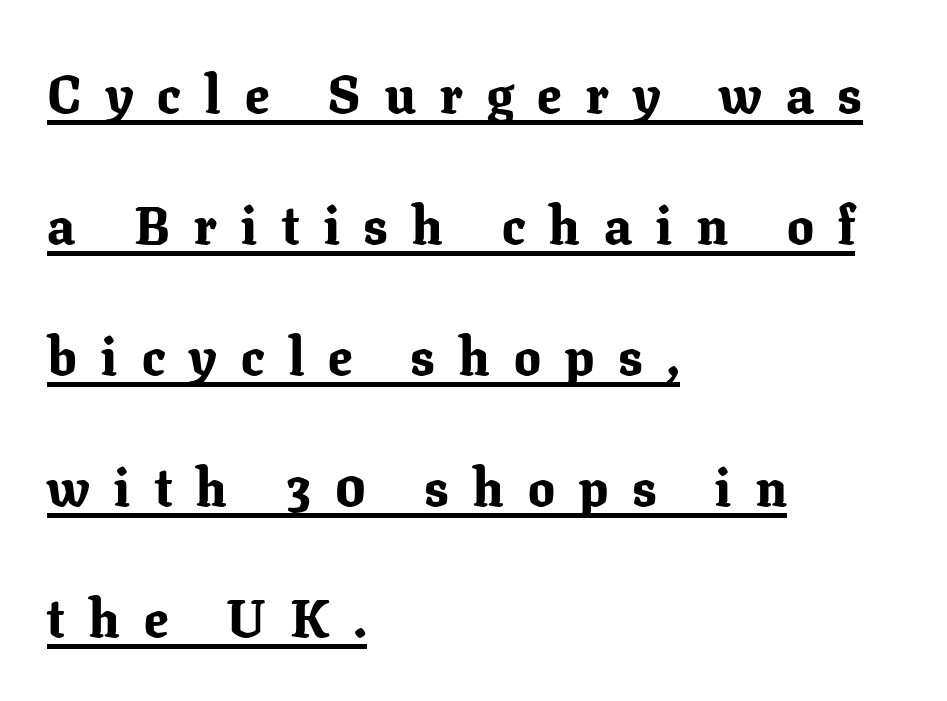
{"serif": "yes", "italic": "no", "bold": "yes", "weight": "bold", "width": "normal", "stroke_contrast": "low", "x_height": "medium", "monospaced": "no", "underline": "yes", "align": "left", "line_spacing": "loose", "line_spacing_ratio": 2.47, "letter_spacing": "wide", "letter_spacing_em": 0.46, "glyph_px": 53}
